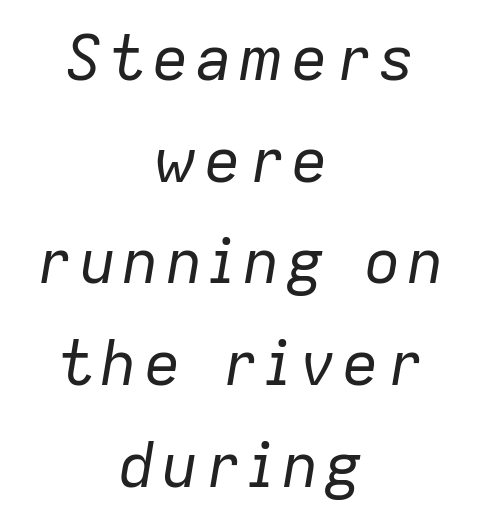
The image shows 62 px regular-weight type, italic (leaning right); set centered, normal line spacing (1.64x), not underlined; low stroke contrast and a medium x-height.
